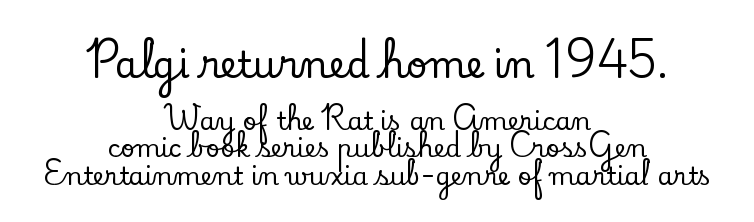
Q: Is the text italic (slanted)? A: No, it is upright.
Q: Is the typeface a serif or a sans-serif typeface? A: Serif.
Q: Is the text underlined? A: No.
Q: How is the paragraph aligned? A: Centered.
Q: Is the spacing between letters normal or unusually wide? A: Normal.
Q: Is the spacing between lines tight, normal or loose? A: Tight.
Q: Which block of text is set in a larger size, the first (top) or the second (bottom)? A: The first (top) one.
Q: Width (condensed, normal, or wide)? A: Normal.
Q: Stroke contrast? A: Low.
Q: x-height? A: Small.
Q: Monospaced? A: No.
